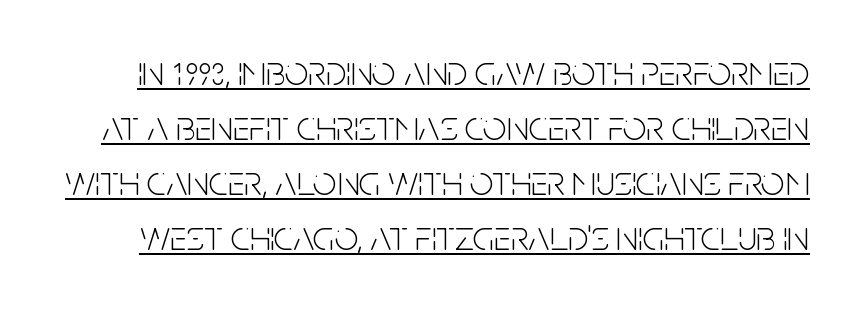
The image shows 42 px light, condensed sans-serif type, upright; set normal line spacing (1.31x), normal letter spacing, underlined; low stroke contrast and a large x-height.
